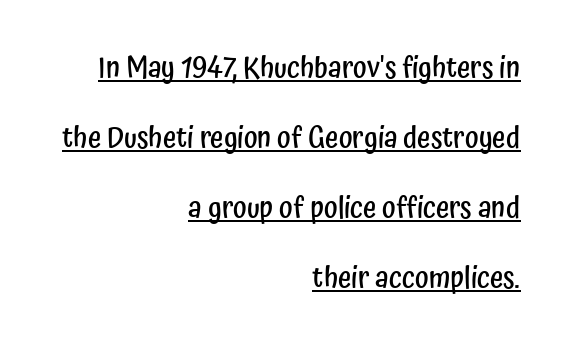
{"serif": "no", "italic": "no", "bold": "semi", "weight": "semibold", "width": "condensed", "stroke_contrast": "low", "x_height": "medium", "monospaced": "no", "underline": "yes", "align": "right", "line_spacing": "loose", "line_spacing_ratio": 2.41, "letter_spacing": "normal", "letter_spacing_em": 0.0, "glyph_px": 29}
